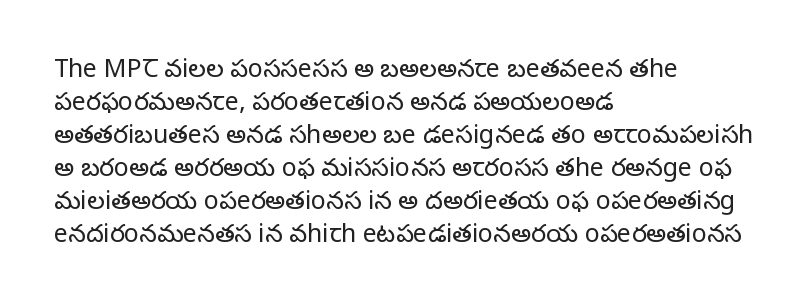
{"italic": "no", "bold": "no", "underline": "no", "align": "left", "line_spacing": "normal", "line_spacing_ratio": 1.32, "letter_spacing": "normal", "letter_spacing_em": 0.0, "glyph_px": 25}
